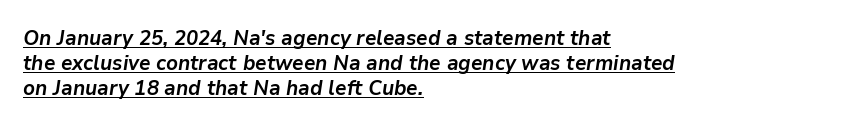
The image shows 21 px bold type, italic (leaning right); set left-aligned, line spacing 1.2x, normal letter spacing, underlined.
